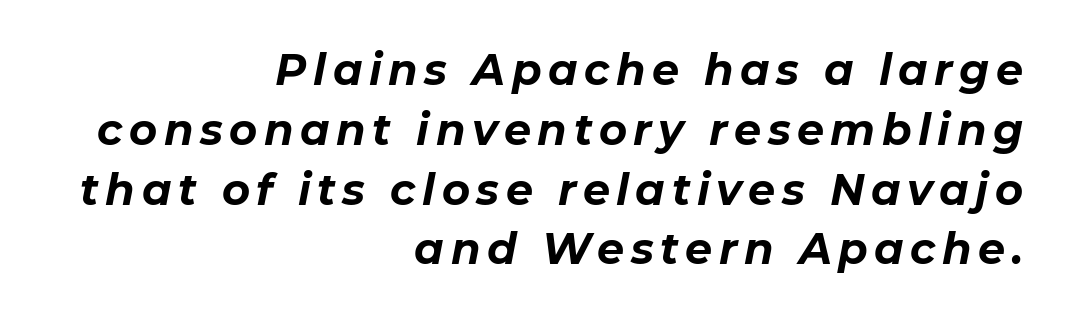
The space between consecutive lines is moderate. Casual observation: everything's shoved over to the right. The glyphs look as if they've been sheared to an angle. Strokes here are thick enough to call this a true bold.
